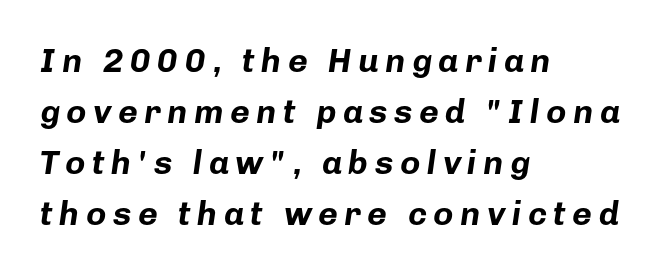
The image shows 34 px bold type, italic (leaning right); set left-aligned, normal line spacing (1.5x), not underlined; low stroke contrast and a medium x-height.
